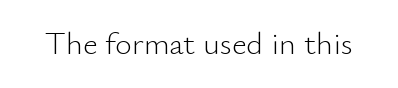
The image shows 32 px light sans-serif type, upright; set normal letter spacing, not underlined; low stroke contrast and a small x-height.
